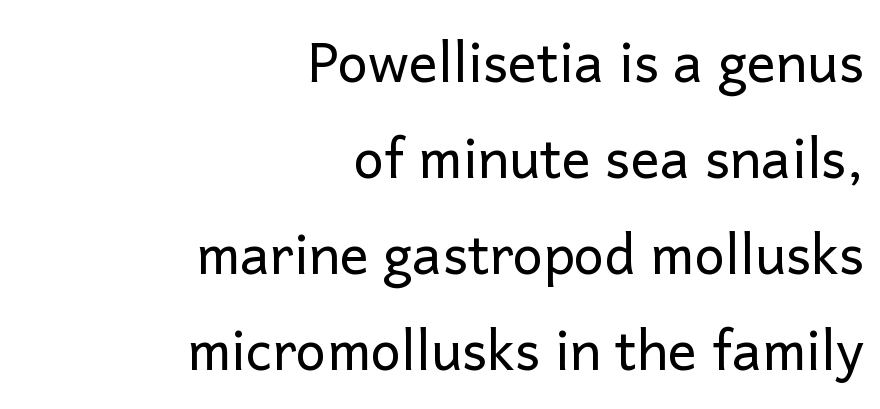
{"serif": "no", "italic": "no", "bold": "no", "weight": "regular", "width": "normal", "stroke_contrast": "low", "x_height": "medium", "monospaced": "no", "underline": "no", "align": "right", "line_spacing_ratio": 1.78, "letter_spacing": "normal", "letter_spacing_em": 0.0, "glyph_px": 54}
